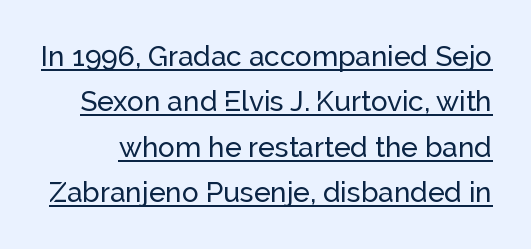
Q: Is the text italic (slanted)? A: No, it is upright.
Q: Is the typeface a serif or a sans-serif typeface? A: Sans-serif.
Q: Is the text underlined? A: Yes.
Q: Is the spacing between letters normal or unusually wide? A: Normal.
Q: Is the spacing between lines tight, normal or loose? A: Normal.
Q: Width (condensed, normal, or wide)? A: Normal.
Q: Stroke contrast? A: Low.
Q: x-height? A: Medium.
Q: Monospaced? A: No.
